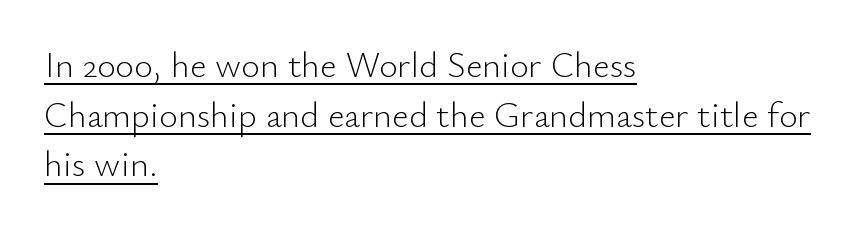
Q: Is the text bold? A: No.
Q: Is the text italic (slanted)? A: No, it is upright.
Q: Is the typeface a serif or a sans-serif typeface? A: Sans-serif.
Q: Is the text underlined? A: Yes.
Q: How is the paragraph aligned? A: Left-aligned.
Q: Is the spacing between letters normal or unusually wide? A: Normal.
Q: Is the spacing between lines tight, normal or loose? A: Normal.
Q: Width (condensed, normal, or wide)? A: Normal.
Q: Stroke contrast? A: Low.
Q: x-height? A: Small.
Q: Monospaced? A: No.
